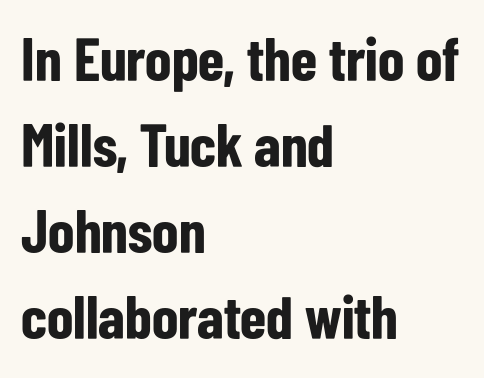
Q: Is the text bold? A: Yes.
Q: Is the text italic (slanted)? A: No, it is upright.
Q: Is the typeface a serif or a sans-serif typeface? A: Sans-serif.
Q: Is the text underlined? A: No.
Q: How is the paragraph aligned? A: Left-aligned.
Q: Is the spacing between letters normal or unusually wide? A: Normal.
Q: Is the spacing between lines tight, normal or loose? A: Normal.
Q: Width (condensed, normal, or wide)? A: Condensed.
Q: Stroke contrast? A: Low.
Q: x-height? A: Medium.
Q: Monospaced? A: No.
